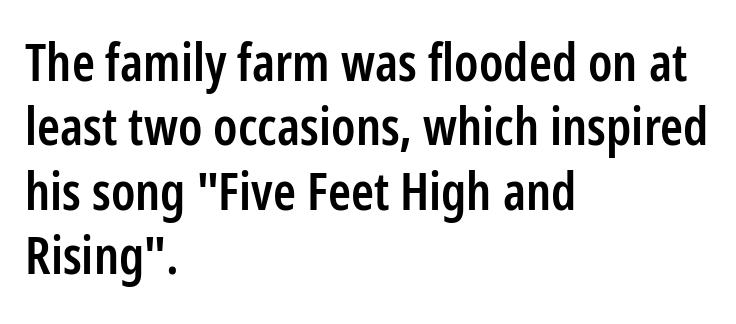
Q: Is the text bold? A: Semi-bold.
Q: Is the text italic (slanted)? A: No, it is upright.
Q: Is the typeface a serif or a sans-serif typeface? A: Sans-serif.
Q: Is the text underlined? A: No.
Q: How is the paragraph aligned? A: Left-aligned.
Q: Is the spacing between letters normal or unusually wide? A: Normal.
Q: Width (condensed, normal, or wide)? A: Condensed.
Q: Stroke contrast? A: Low.
Q: x-height? A: Medium.
Q: Monospaced? A: No.
